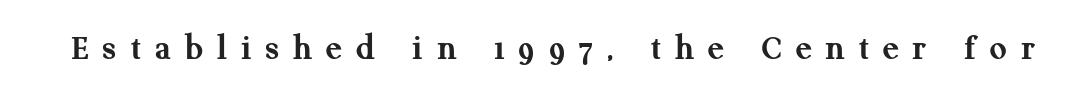
The image shows 37 px semibold serif type, upright; set unusually wide letter spacing (+0.38 em), not underlined; medium stroke contrast and a medium x-height.
